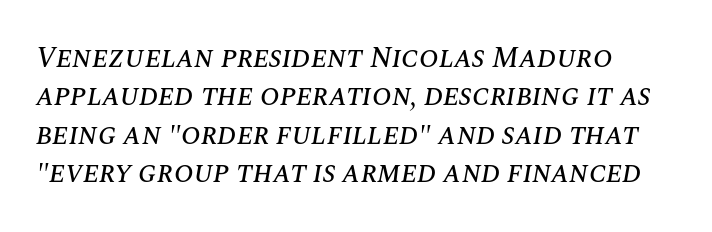
Q: Is the text italic (slanted)? A: Yes, it leans right by about 10 degrees.
Q: Is the text underlined? A: No.
Q: Is the spacing between letters normal or unusually wide? A: Normal.
Q: Is the spacing between lines tight, normal or loose? A: Normal.
Q: Width (condensed, normal, or wide)? A: Normal.
Q: Stroke contrast? A: Medium.
Q: x-height? A: Large.
Q: Monospaced? A: No.
